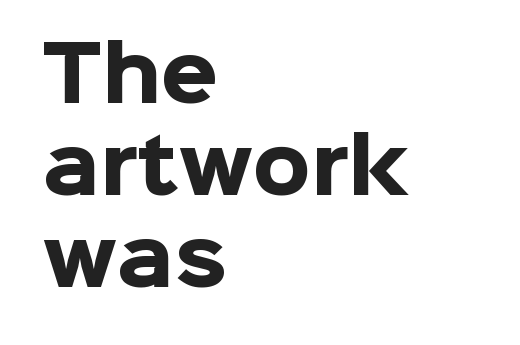
{"serif": "no", "italic": "no", "bold": "yes", "weight": "heavy", "width": "normal", "stroke_contrast": "low", "x_height": "medium", "monospaced": "no", "underline": "no", "align": "left", "line_spacing_ratio": 1.24, "letter_spacing": "normal", "letter_spacing_em": 0.0, "glyph_px": 74}
